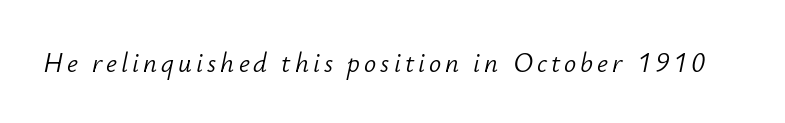
Q: Is the text bold? A: No.
Q: Is the text italic (slanted)? A: Yes, it leans right by about 12 degrees.
Q: Is the text underlined? A: No.
